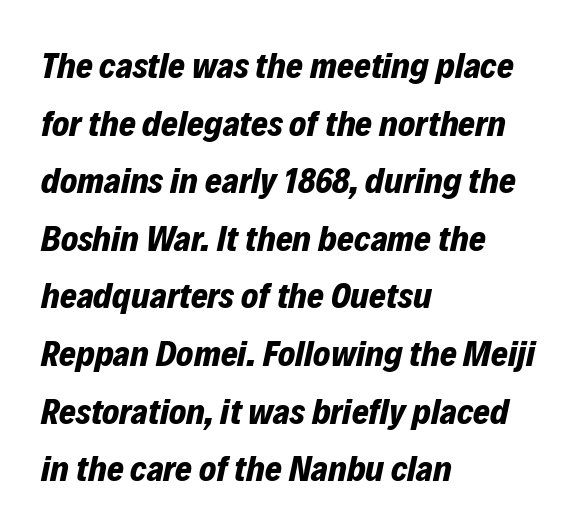
{"italic": "yes", "lean": "right", "slant_degrees": 12, "bold": "yes", "weight": "bold", "width": "normal", "stroke_contrast": "low", "x_height": "medium", "monospaced": "no", "underline": "no", "align": "left", "line_spacing": "normal", "line_spacing_ratio": 1.6, "letter_spacing": "normal", "letter_spacing_em": 0.0, "glyph_px": 36}
